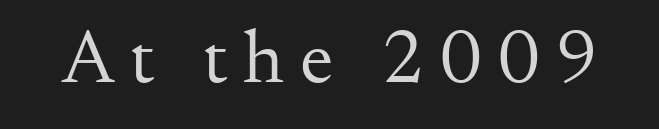
The image shows 76 px regular-weight serif type, upright; set unusually wide letter spacing (+0.21 em), not underlined; medium stroke contrast and a small x-height.
